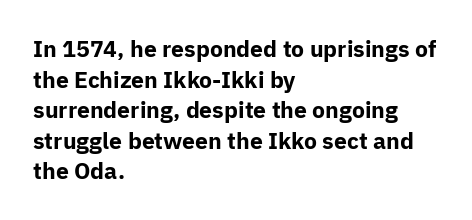
{"italic": "no", "bold": "yes", "underline": "no", "align": "left", "line_spacing": "normal", "line_spacing_ratio": 1.33, "letter_spacing": "normal", "letter_spacing_em": 0.0, "glyph_px": 23}
